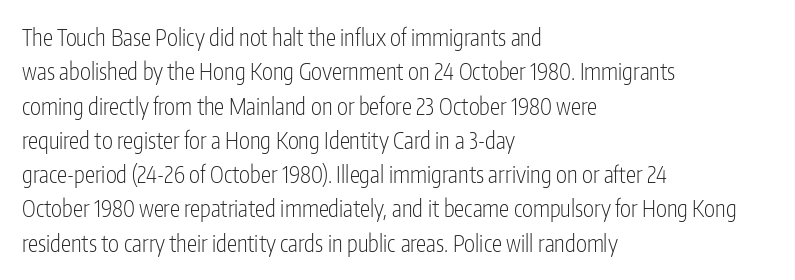
The vertical gap from one line to the next is medium. These lines were composed using upright roman letters. Horizontal alignment here is leftward, the default for most running prose. The gaps between neighbouring characters are ordinary and unremarkable. Weight: regular or lighter.
